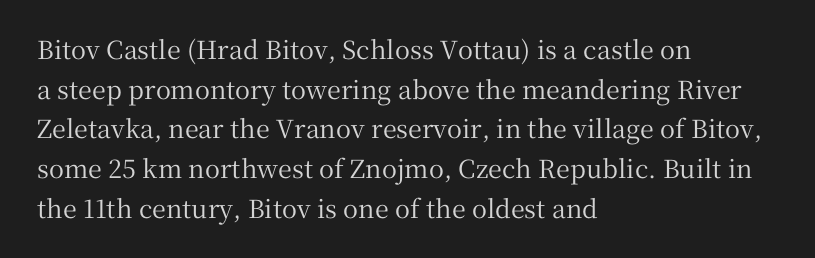
Q: Is the text italic (slanted)? A: No, it is upright.
Q: Is the text underlined? A: No.
Q: How is the paragraph aligned? A: Left-aligned.
Q: Is the spacing between letters normal or unusually wide? A: Normal.
Q: Is the spacing between lines tight, normal or loose? A: Normal.
